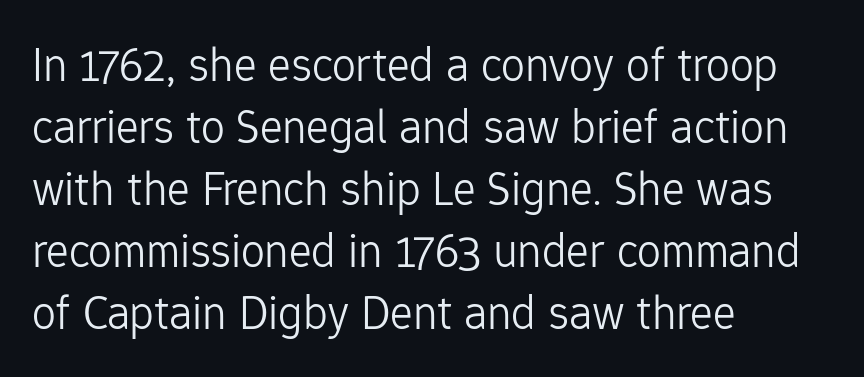
{"serif": "no", "italic": "no", "bold": "no", "weight": "light", "width": "normal", "stroke_contrast": "low", "x_height": "medium", "monospaced": "no", "underline": "no", "align": "left", "line_spacing": "normal", "line_spacing_ratio": 1.29, "letter_spacing": "normal", "letter_spacing_em": 0.0, "glyph_px": 48}
